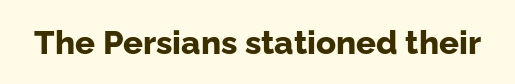
You'd pick this weight for a headline — it's a proper bold. I'd call this a sans setting — the letters go barefoot. The area under the type is left untouched. Spacing verdict: proportional, widths tailored to each character. The line texture is even and compact thanks to regular tracking. These lines were composed using upright roman letters.
